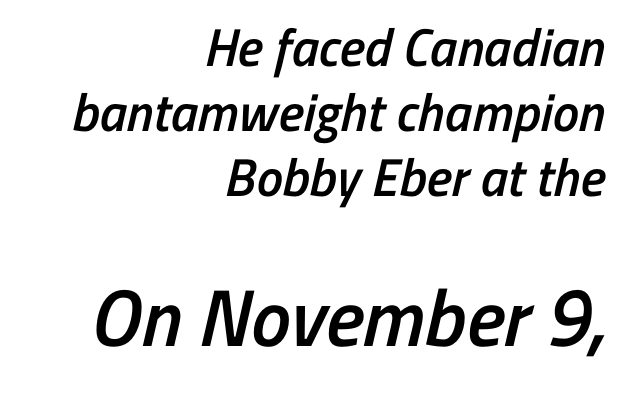
The image shows 80 px semibold, condensed sans-serif type; set right-aligned, line spacing 1.23x, normal letter spacing, not underlined; the second (bottom) block is 1.51x larger; low stroke contrast and a medium x-height.
